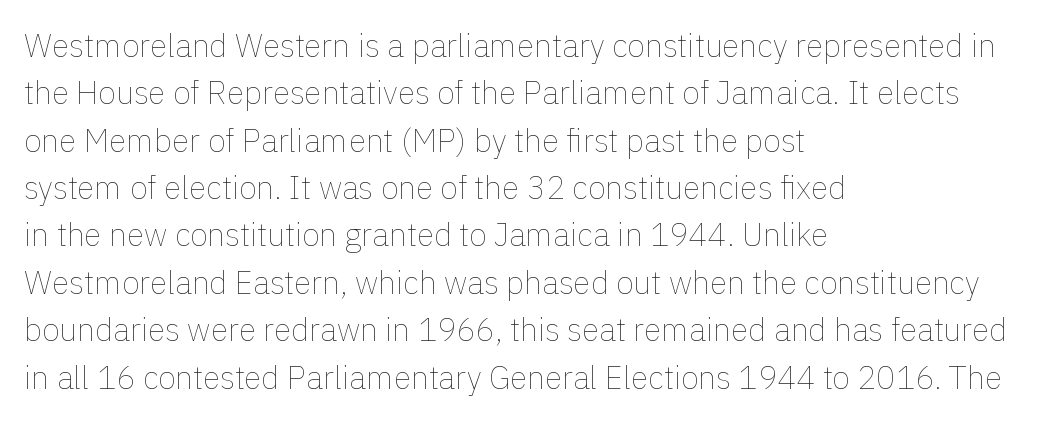
If you drew a line through each stem, it would be perfectly vertical. These lines are rendered in a variable-pitch font. Each row of text sits above clean, open space. Weight: regular or lighter.
